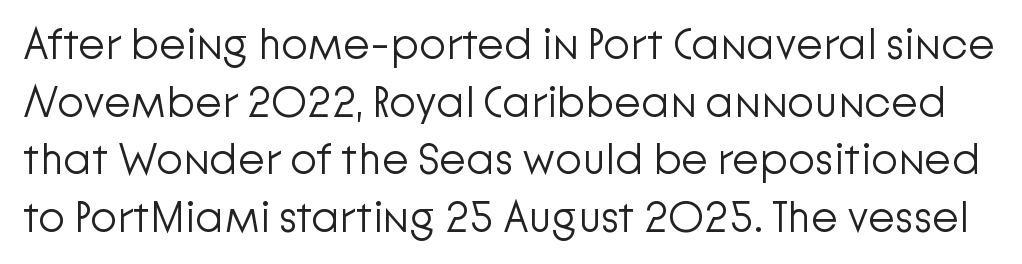
The image shows 44 px light sans-serif type, upright; set normal line spacing (1.31x), normal letter spacing, not underlined; low stroke contrast and a medium x-height.
